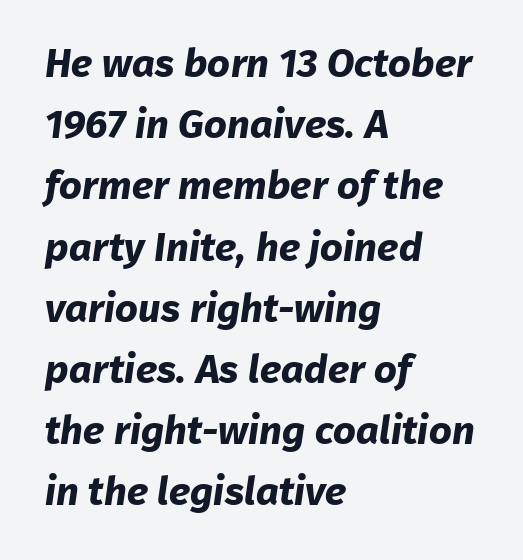
The image shows 40 px bold sans-serif type; set left-aligned, normal line spacing (1.53x), normal letter spacing, not underlined; low stroke contrast and a medium x-height.
